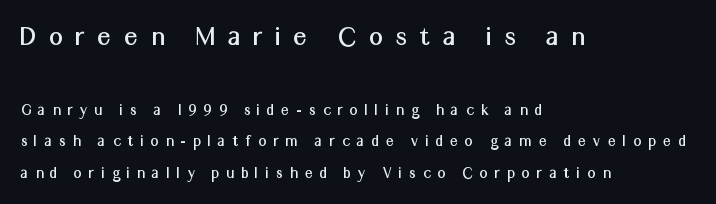
The image shows 30 px sans-serif type, upright; set left-aligned, line spacing 1.86x, unusually wide letter spacing (+0.44 em), not underlined; the first (top) block is 1.76x larger; medium stroke contrast and a medium x-height.
